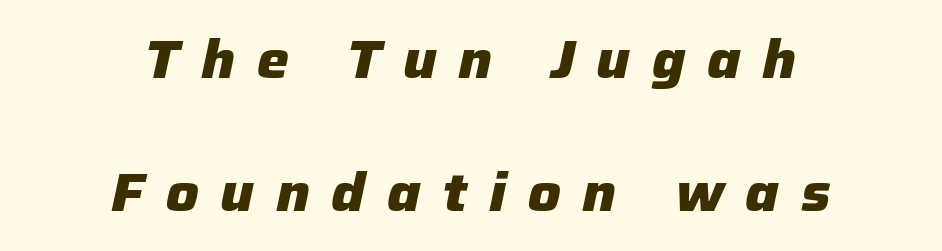
The image shows 54 px heavy type, italic (leaning right); set centered, loose line spacing (2.46x), unusually wide letter spacing (+0.4 em), not underlined; low stroke contrast and a medium x-height.
